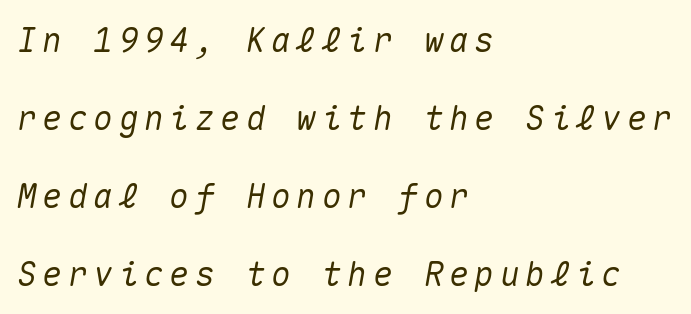
{"italic": "yes", "lean": "right", "slant_degrees": 10, "width": "normal", "stroke_contrast": "medium", "x_height": "medium", "monospaced": "yes", "underline": "no", "align": "left", "line_spacing": "loose", "line_spacing_ratio": 2.36, "glyph_px": 33}
